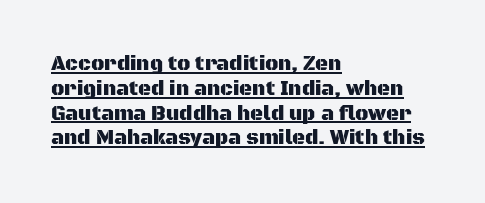
Honestly, the letter spacing is just normal — you wouldn't notice it. Each line starts at the same left margin while the right side varies. Students, observe the line beneath the letters — that is underlining. Rendered with straight, roman letterforms.
